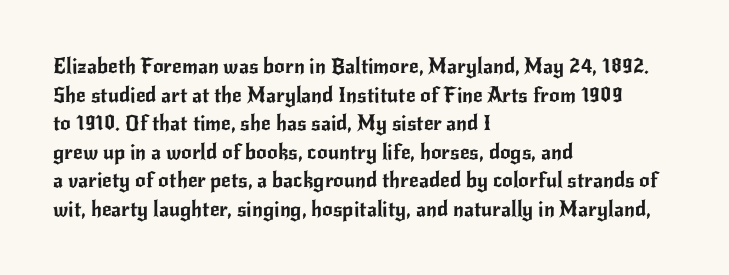
The image shows 21 px text type, upright; set left-aligned, normal line spacing (1.36x), normal letter spacing, not underlined.
